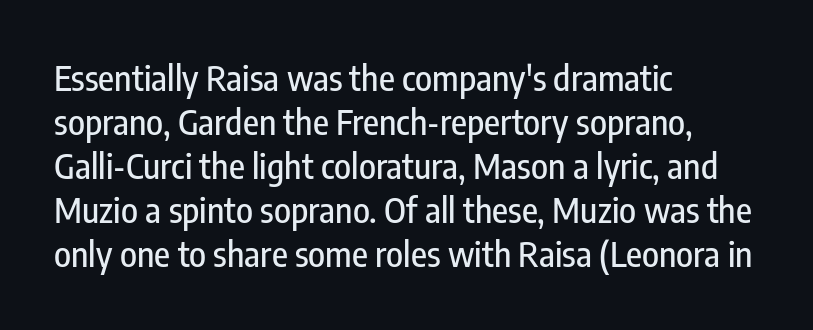
The image shows 35 px condensed sans-serif type, upright; set left-aligned, normal line spacing (1.26x), normal letter spacing, not underlined; low stroke contrast and a medium x-height.
